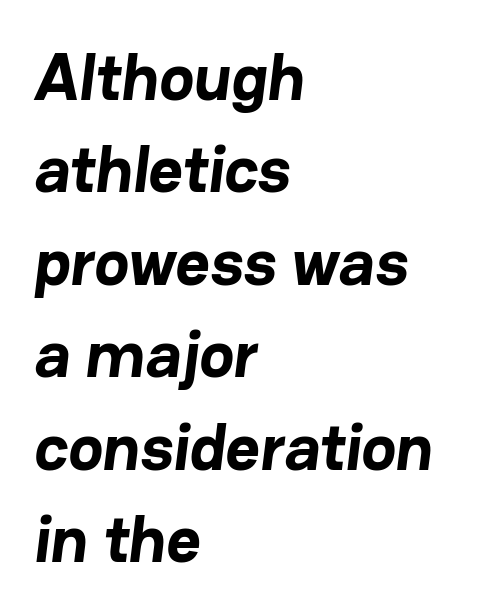
{"serif": "no", "bold": "yes", "weight": "bold", "width": "normal", "stroke_contrast": "low", "x_height": "medium", "monospaced": "no", "underline": "no", "align": "left", "line_spacing": "normal", "line_spacing_ratio": 1.4, "letter_spacing": "normal", "letter_spacing_em": 0.0, "glyph_px": 66}
